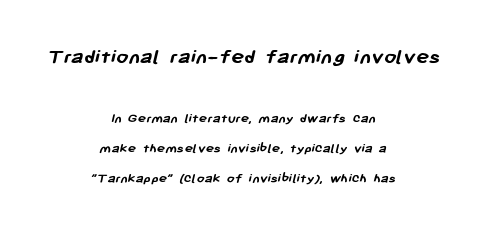
The letters sit at their default tracking, neither squeezed nor spread. The whitespace from short lines is split evenly between both sides. Each row of text sits above clean, open space. As a designer I'd log this as weight 700, bold.
